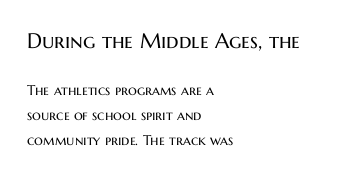
Each row of text sits above clean, open space. The rendering shrinks the type as you move from the upper chunk to the lower. Students, note that the glyphs here touch the page at normal intervals. Does the lettering tilt? It doesn't — this is upright.
